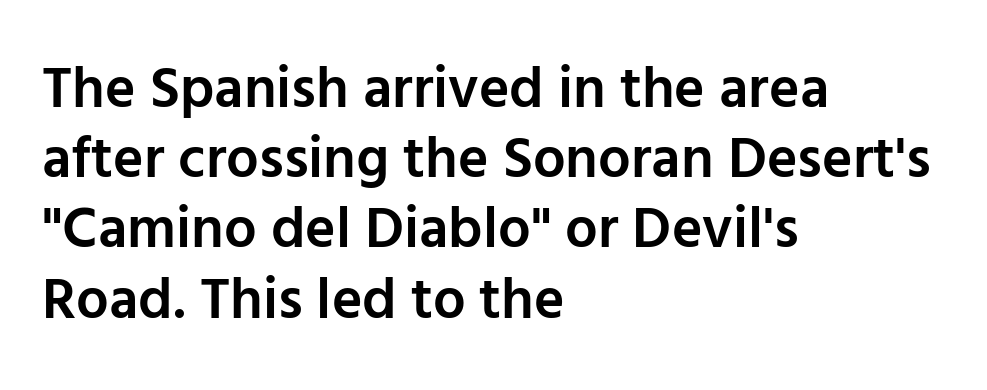
{"serif": "no", "italic": "no", "bold": "semi", "weight": "semibold", "width": "normal", "stroke_contrast": "low", "x_height": "medium", "monospaced": "no", "underline": "no", "align": "left", "line_spacing_ratio": 1.21, "letter_spacing": "normal", "letter_spacing_em": 0.0, "glyph_px": 58}
